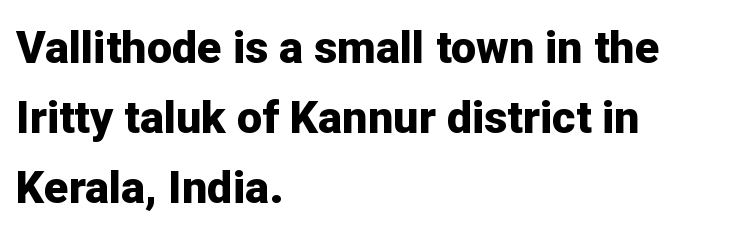
Q: Is the text bold? A: Yes.
Q: Is the text italic (slanted)? A: No, it is upright.
Q: Is the typeface a serif or a sans-serif typeface? A: Sans-serif.
Q: Is the text underlined? A: No.
Q: How is the paragraph aligned? A: Left-aligned.
Q: Is the spacing between letters normal or unusually wide? A: Normal.
Q: Is the spacing between lines tight, normal or loose? A: Normal.
Q: Width (condensed, normal, or wide)? A: Normal.
Q: Stroke contrast? A: Low.
Q: x-height? A: Medium.
Q: Monospaced? A: No.
